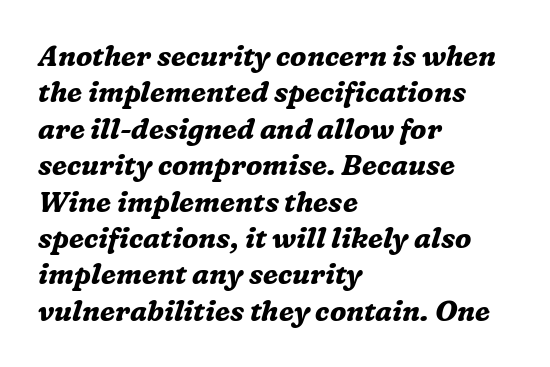
Q: Is the text bold? A: Yes.
Q: Is the text italic (slanted)? A: Yes, it leans right by about 16 degrees.
Q: Is the typeface a serif or a sans-serif typeface? A: Serif.
Q: Is the text underlined? A: No.
Q: How is the paragraph aligned? A: Left-aligned.
Q: Is the spacing between letters normal or unusually wide? A: Normal.
Q: Is the spacing between lines tight, normal or loose? A: Normal.
Q: Width (condensed, normal, or wide)? A: Normal.
Q: Stroke contrast? A: Medium.
Q: x-height? A: Medium.
Q: Monospaced? A: No.
